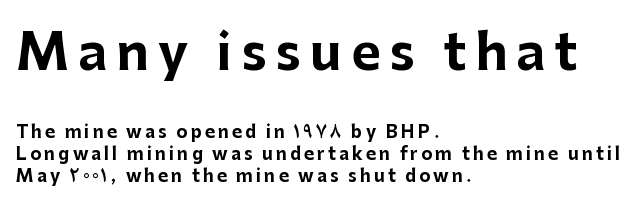
How would I describe the line gaps? Plain and ordinary. This rendering uses left alignment, leaving the right contour irregular. Character widths vary here, with narrow letters taking less room than wide ones. Posture: upright roman. This is heavy type, rendered in bold.
